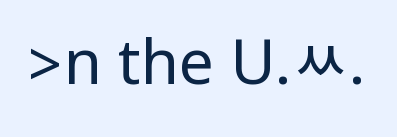
The horizontal fit of the characters is conventional and even. The lettering holds an erect, upright posture throughout. Grotesque or geometric, the face here clearly has no serifs. Underlining? Definitely not there. The font is comparable to plain body text, perhaps lighter.
